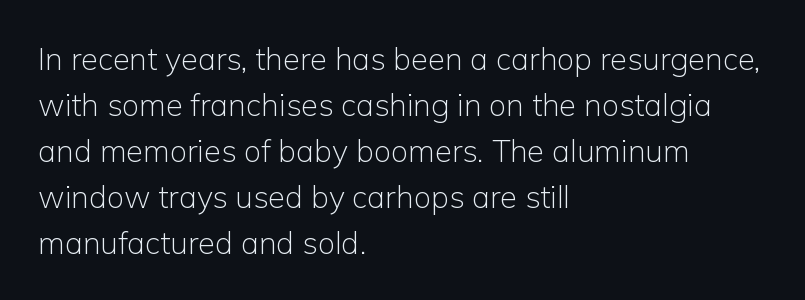
The image shows 31 px light sans-serif type, upright; set left-aligned, normal line spacing (1.48x), normal letter spacing, not underlined; low stroke contrast and a medium x-height.
